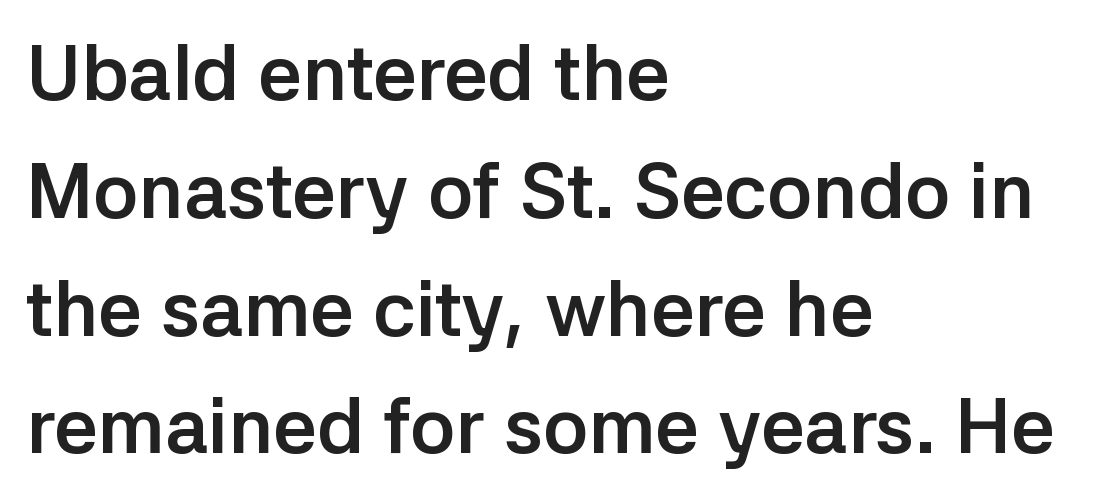
{"serif": "no", "italic": "no", "bold": "yes", "weight": "semibold", "width": "normal", "stroke_contrast": "low", "x_height": "medium", "monospaced": "no", "underline": "no", "align": "left", "line_spacing": "normal", "line_spacing_ratio": 1.53, "letter_spacing": "normal", "letter_spacing_em": 0.0, "glyph_px": 77}
